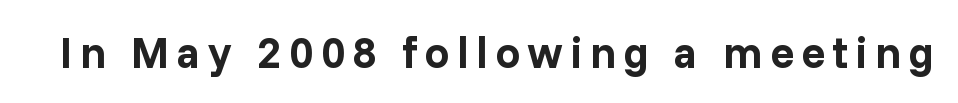
This sample has the flowing, uneven cadence of proportional lettering. The letters stand upright; this is a roman face. What weight is shown? A full bold with thick strokes. Type style note: lacks serifs.
